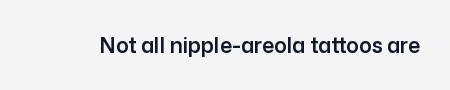
The image shows 21 px text type, upright; set normal letter spacing, not underlined.
